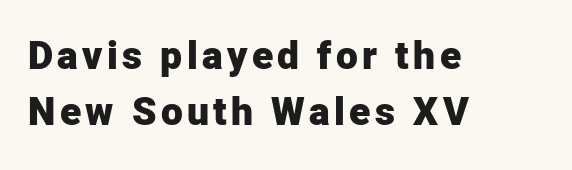
The image shows 39 px heavy sans-serif type, upright; set left-aligned, normal line spacing (1.43x), not underlined; low stroke contrast and a medium x-height.
